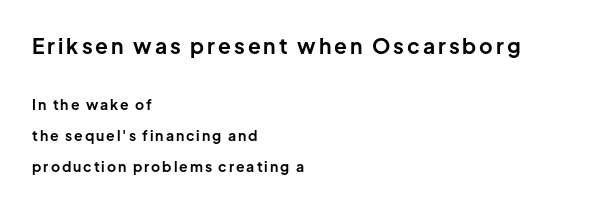
A bare baseline throughout the passage. Teacher's note: observe the even left margin — that is flush-left alignment. Whoever set this made the first block the dominant, larger element. Typesetter's note: full bold, strokes at maximum text heaviness. Does the lettering tilt? It doesn't — this is upright.
